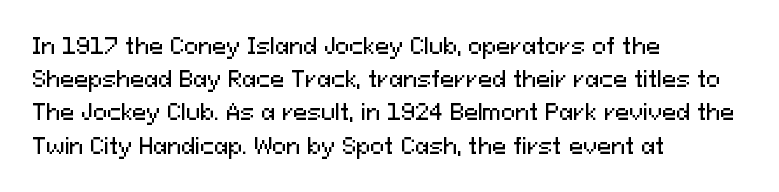
{"italic": "no", "underline": "no", "align": "left", "line_spacing": "normal", "line_spacing_ratio": 1.58, "letter_spacing": "normal", "letter_spacing_em": 0.0, "glyph_px": 21}
